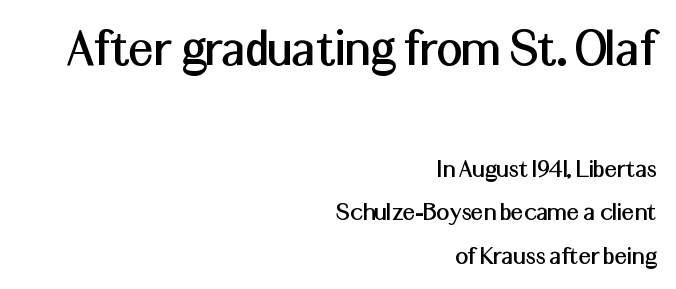
The image shows 57 px sans-serif type, upright; set right-aligned, normal line spacing (1.56x), normal letter spacing, not underlined; the first (top) block is 2.04x larger; medium stroke contrast and a medium x-height.
